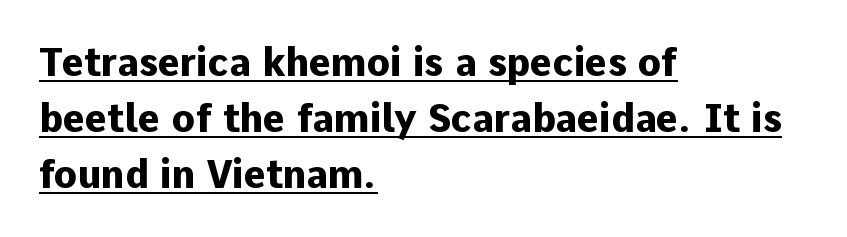
{"serif": "no", "italic": "no", "bold": "yes", "weight": "heavy", "width": "normal", "stroke_contrast": "low", "x_height": "medium", "monospaced": "no", "underline": "yes", "align": "left", "line_spacing": "normal", "line_spacing_ratio": 1.47, "letter_spacing": "normal", "letter_spacing_em": 0.0, "glyph_px": 38}
